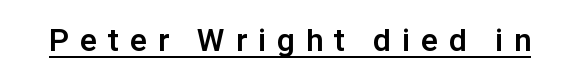
{"serif": "no", "italic": "no", "bold": "yes", "weight": "bold", "width": "normal", "stroke_contrast": "low", "x_height": "medium", "monospaced": "no", "underline": "yes", "letter_spacing": "wide", "letter_spacing_em": 0.37, "glyph_px": 31}
